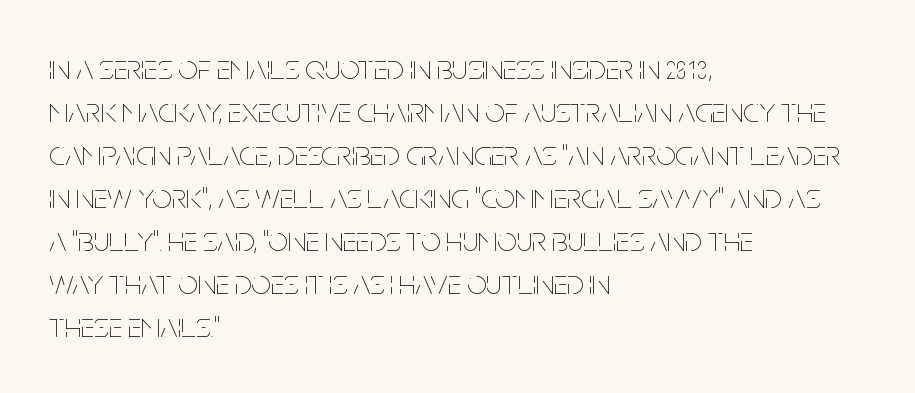
Q: Is the text bold? A: No.
Q: Is the text italic (slanted)? A: No, it is upright.
Q: Is the text underlined? A: No.
Q: How is the paragraph aligned? A: Left-aligned.
Q: Is the spacing between letters normal or unusually wide? A: Normal.
Q: Width (condensed, normal, or wide)? A: Condensed.
Q: Stroke contrast? A: Low.
Q: x-height? A: Large.
Q: Monospaced? A: No.
